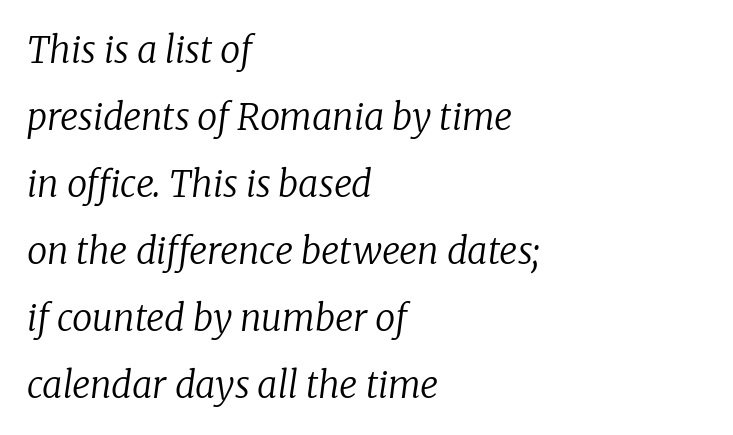
Is this a heavy cut? Hardly; it is regular or lighter. The ragged edge is on the right, which tells us the setting is flush left. This is oblique type, the kind used for emphasis or titles. Is this a fixed-width face? No — the glyphs have proportional, varying widths. Here the glyphs are tracked normally, forming tight word shapes. Look at the bottom of the vertical strokes: they flare into serifs here.
